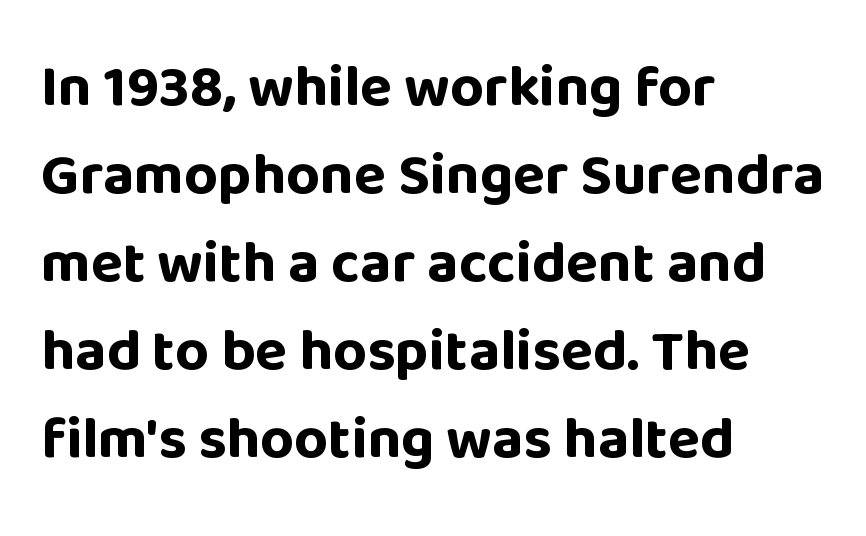
You can tell from the bare stems that sans-serif type was used. Standard letterfit; no display-style spreading of the glyphs. The paragraph shown leans on its left margin. Is this a fixed-width face? No — the glyphs have proportional, varying widths. Baseline-to-baseline distance is the conventional proportion of letter height.
